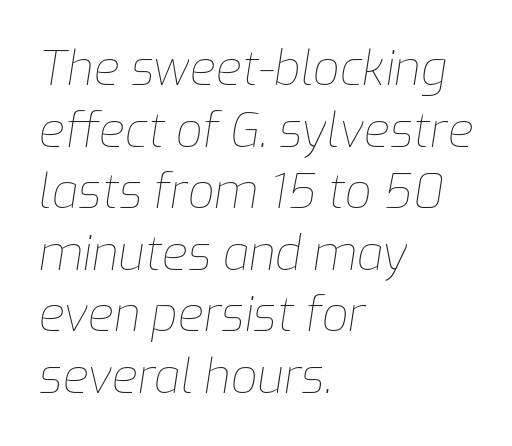
{"italic": "yes", "lean": "right", "slant_degrees": 9, "bold": "no", "weight": "thin", "width": "normal", "stroke_contrast": "low", "x_height": "medium", "monospaced": "no", "underline": "no", "align": "left", "line_spacing": "normal", "line_spacing_ratio": 1.31, "letter_spacing": "normal", "letter_spacing_em": 0.0, "glyph_px": 47}
